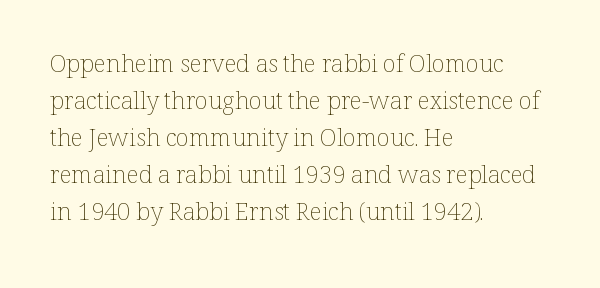
Q: Is the text bold? A: No.
Q: Is the text italic (slanted)? A: No, it is upright.
Q: Is the text underlined? A: No.
Q: How is the paragraph aligned? A: Left-aligned.
Q: Is the spacing between letters normal or unusually wide? A: Normal.
Q: Is the spacing between lines tight, normal or loose? A: Normal.
